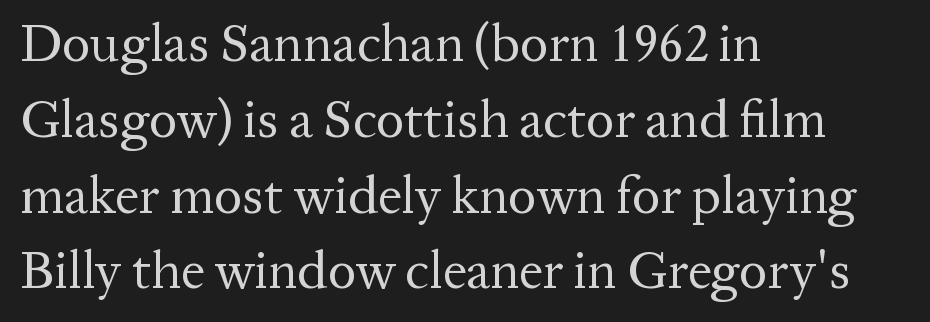
{"serif": "yes", "italic": "no", "bold": "no", "weight": "regular", "width": "normal", "stroke_contrast": "medium", "x_height": "medium", "monospaced": "no", "underline": "no", "align": "left", "line_spacing": "normal", "line_spacing_ratio": 1.43, "letter_spacing": "normal", "letter_spacing_em": 0.0, "glyph_px": 53}
